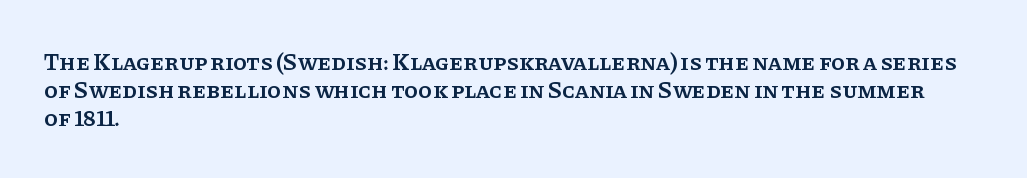
The image shows 23 px text type, upright; set left-aligned, line spacing 1.21x, normal letter spacing, not underlined.
